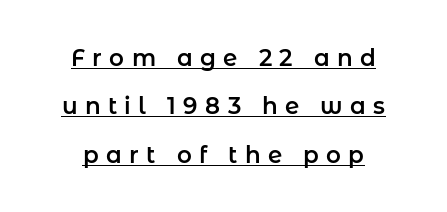
Q: Is the text italic (slanted)? A: No, it is upright.
Q: Is the text underlined? A: Yes.
Q: How is the paragraph aligned? A: Centered.
Q: Is the spacing between letters normal or unusually wide? A: Unusually wide.
Q: Is the spacing between lines tight, normal or loose? A: Loose.
